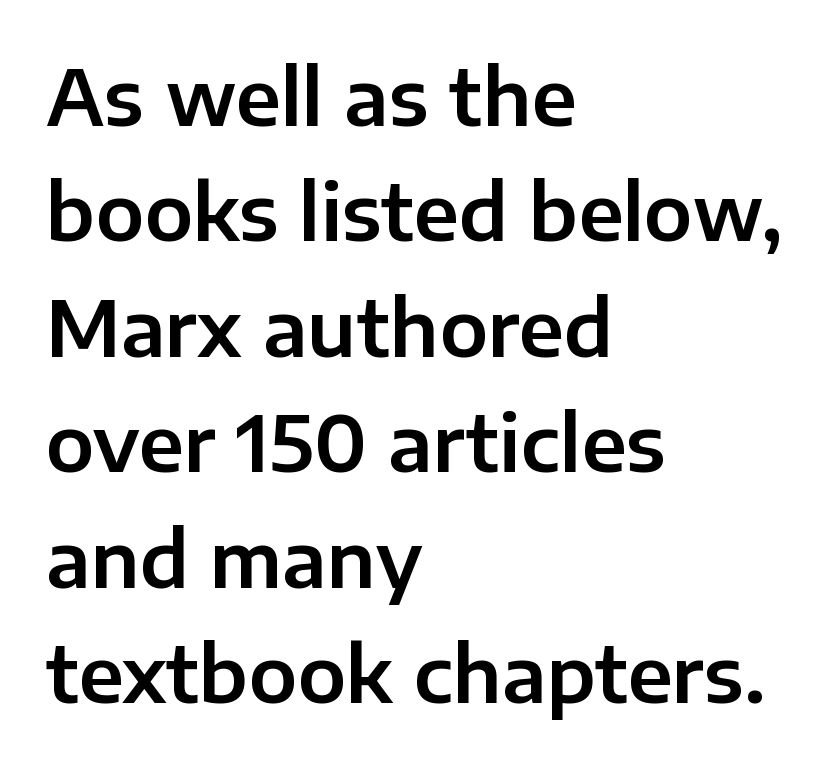
Q: Is the text italic (slanted)? A: No, it is upright.
Q: Is the typeface a serif or a sans-serif typeface? A: Sans-serif.
Q: Is the text underlined? A: No.
Q: How is the paragraph aligned? A: Left-aligned.
Q: Is the spacing between letters normal or unusually wide? A: Normal.
Q: Is the spacing between lines tight, normal or loose? A: Normal.
Q: Width (condensed, normal, or wide)? A: Normal.
Q: Stroke contrast? A: Low.
Q: x-height? A: Medium.
Q: Monospaced? A: No.
